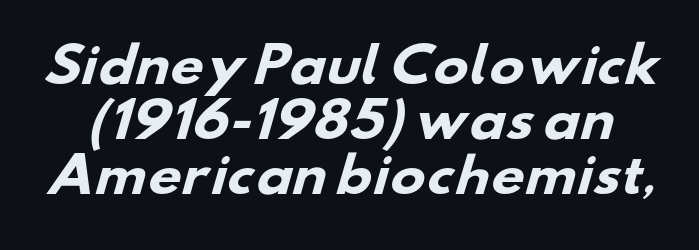
{"serif": "no", "bold": "yes", "weight": "heavy", "width": "wide", "stroke_contrast": "low", "x_height": "small", "monospaced": "no", "underline": "no", "line_spacing_ratio": 1.17, "letter_spacing": "normal", "letter_spacing_em": 0.0, "glyph_px": 47}
